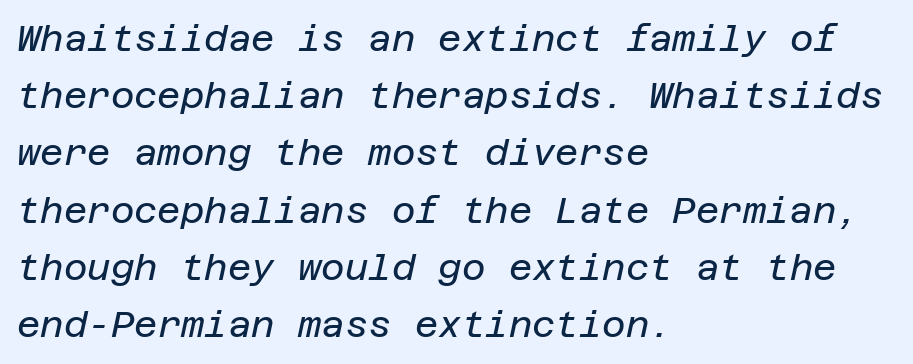
Q: Is the text bold? A: No.
Q: Is the text italic (slanted)? A: Yes, it leans right by about 12 degrees.
Q: Is the text underlined? A: No.
Q: How is the paragraph aligned? A: Left-aligned.
Q: Is the spacing between letters normal or unusually wide? A: Normal.
Q: Is the spacing between lines tight, normal or loose? A: Normal.
Q: Width (condensed, normal, or wide)? A: Normal.
Q: Stroke contrast? A: Low.
Q: x-height? A: Large.
